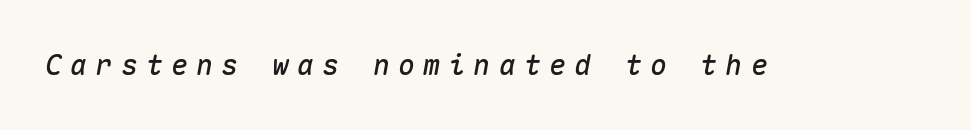
This is oblique type, the kind used for emphasis or titles. Quick note: underline off. The rendering inserts visible extra space after every character. The letters march in equal steps, a hallmark of fixed-pitch type.
